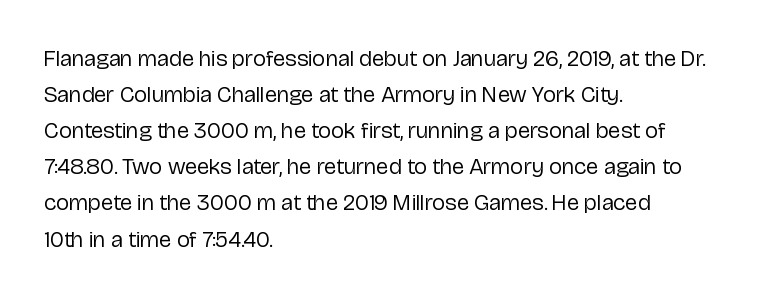
The image shows 23 px text type, upright; set left-aligned, normal line spacing (1.57x), normal letter spacing, not underlined.
